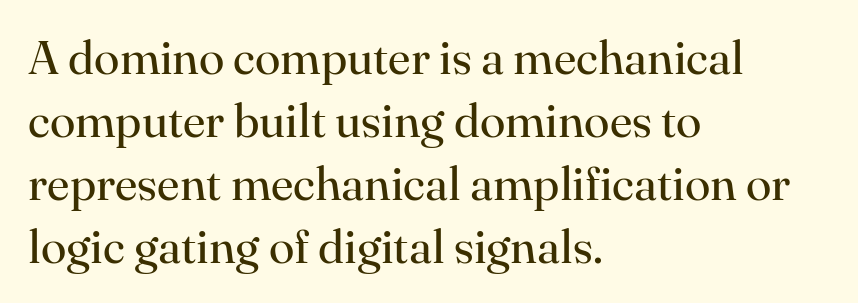
Short note: letters normally spaced. Heft: none added — not bold. Layout note: lines flush left. A typesetter would call this proportional, since set widths differ per character.
